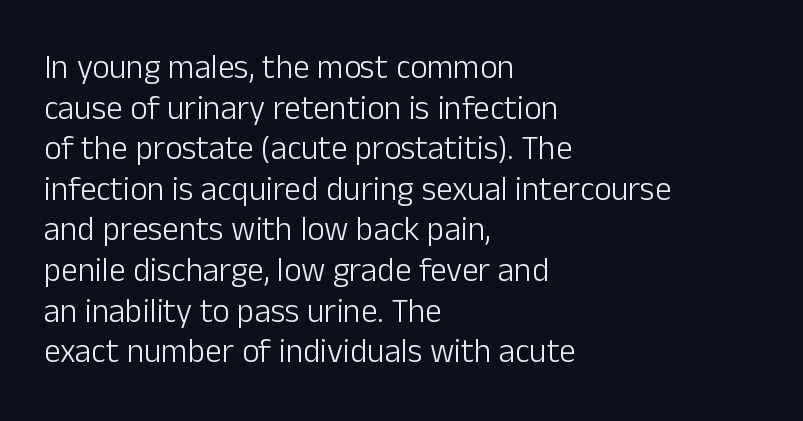
Check where the strokes stop: nothing finishes them off — pure sans. A quiet, ordinary-to-light weight characterises the typeface. If you drew a line through each stem, it would be perfectly vertical. These lines keep a tight, regular rhythm from letter to letter. Spacing verdict: proportional, widths tailored to each character.
